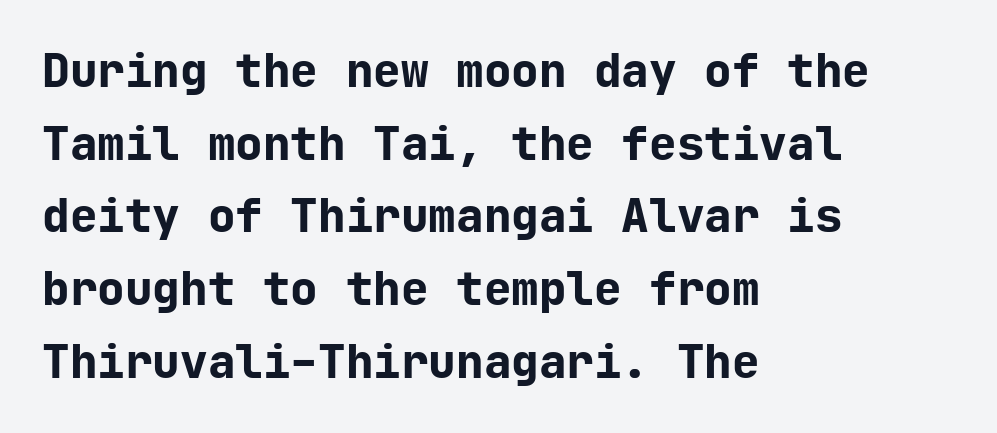
The image shows 46 px bold sans-serif type, upright, monospaced; set left-aligned, normal line spacing (1.58x), normal letter spacing, not underlined; low stroke contrast and a medium x-height.
